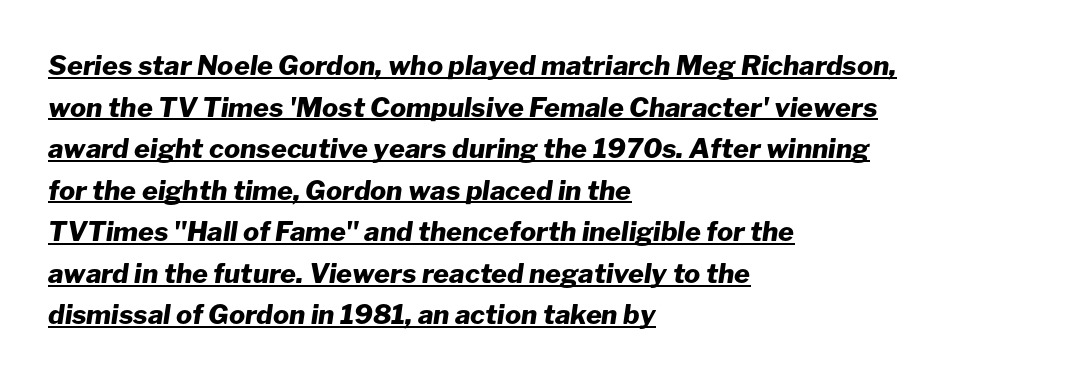
Observe the lean: these are italic letterforms. Strokes here are thick enough to call this a true bold. This rendering uses left alignment, leaving the right contour irregular. What decoration does the sample have? An underline. Nothing unusual about the tracking: characters are spaced as the font intends.
